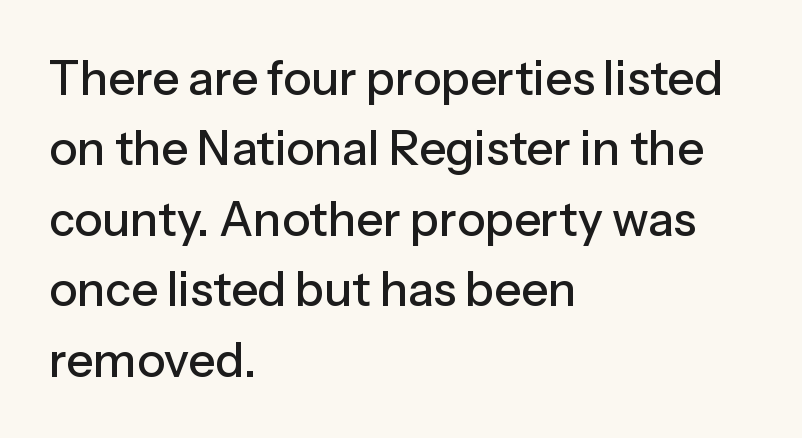
The image shows 47 px sans-serif type, upright; set left-aligned, normal line spacing (1.5x), normal letter spacing, not underlined; low stroke contrast and a medium x-height.
